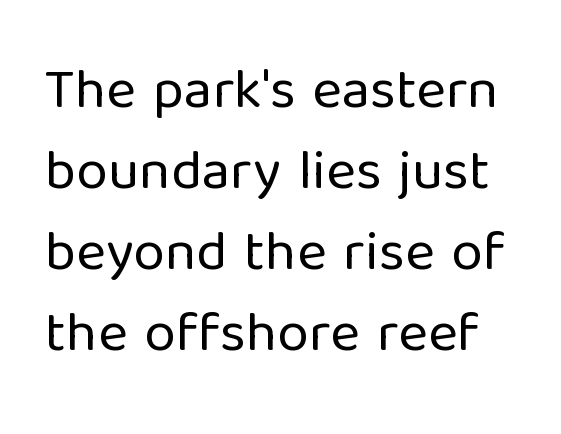
The image shows 57 px regular-weight sans-serif type, upright; set normal line spacing (1.42x), normal letter spacing, not underlined; low stroke contrast and a medium x-height.
